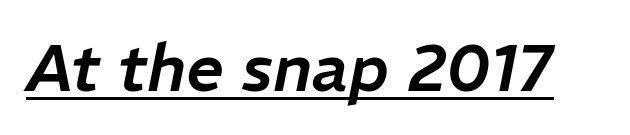
{"italic": "yes", "lean": "right", "slant_degrees": 11, "width": "normal", "stroke_contrast": "low", "x_height": "medium", "monospaced": "no", "underline": "yes", "letter_spacing": "normal", "letter_spacing_em": 0.0, "glyph_px": 66}
